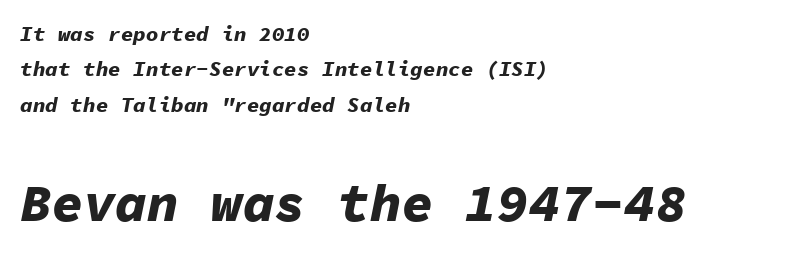
Left-aligned paragraph, ragged on the right. The axis of the letterforms is tilted away from vertical. Is the type bold? Yes — the strokes are clearly thick and heavy. Leading matches the norm, producing a regular column.
